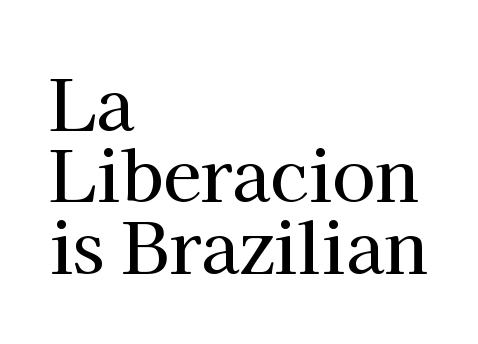
Observe the serifs anchoring each vertical stroke in this sample. The letterforms sit shoulder to shoulder at normal distance. Lines of text with bare space underneath. Casual observation: everything's shoved over to the left.
